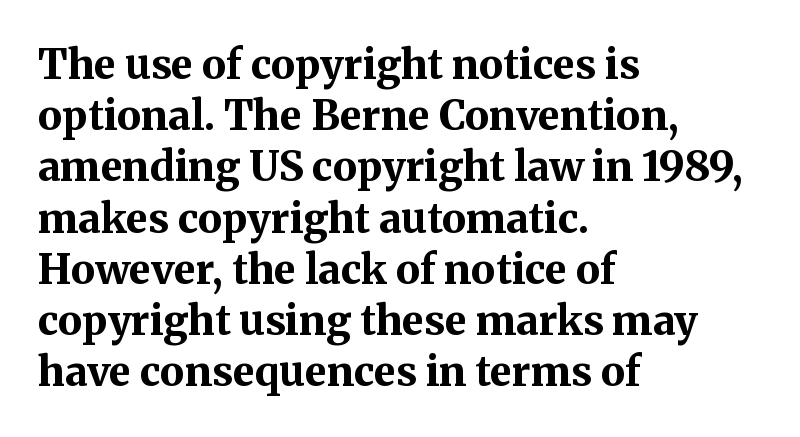
Q: Is the text bold? A: Yes.
Q: Is the text italic (slanted)? A: No, it is upright.
Q: Is the typeface a serif or a sans-serif typeface? A: Serif.
Q: Is the text underlined? A: No.
Q: How is the paragraph aligned? A: Left-aligned.
Q: Is the spacing between letters normal or unusually wide? A: Normal.
Q: Is the spacing between lines tight, normal or loose? A: Normal.
Q: Width (condensed, normal, or wide)? A: Normal.
Q: Stroke contrast? A: Medium.
Q: x-height? A: Medium.
Q: Monospaced? A: No.
